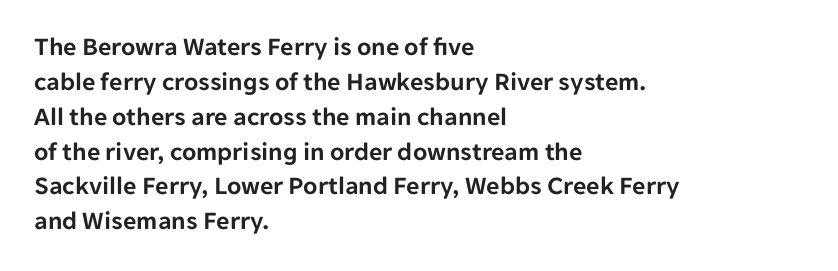
The letters stand straight up with perfectly vertical stems. Anything drawn beneath the words? Only blank space. Vertical spacing — default. Short note: letters normally spaced. Leftover space on each line is placed entirely after the last word.
